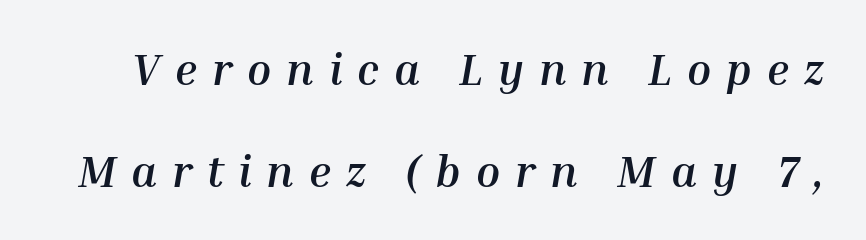
{"italic": "yes", "lean": "right", "slant_degrees": 10, "bold": "yes", "weight": "semibold", "width": "normal", "stroke_contrast": "medium", "x_height": "medium", "monospaced": "no", "underline": "no", "line_spacing": "loose", "line_spacing_ratio": 2.32, "letter_spacing": "wide", "letter_spacing_em": 0.34, "glyph_px": 44}
